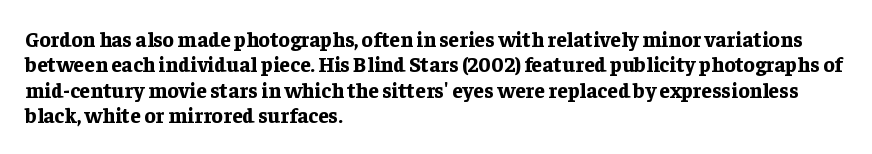
The image shows 21 px bold type, upright; set left-aligned, line spacing 1.21x, normal letter spacing, not underlined.
